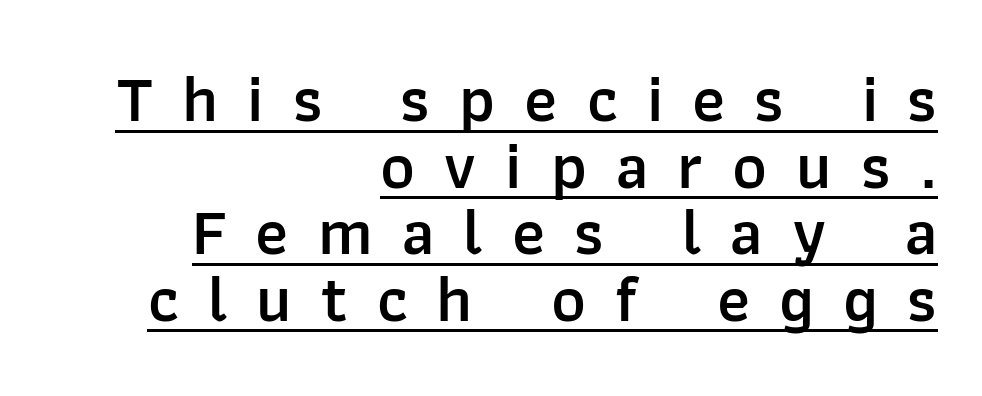
Q: Is the text bold? A: Semi-bold.
Q: Is the text italic (slanted)? A: No, it is upright.
Q: Is the typeface a serif or a sans-serif typeface? A: Sans-serif.
Q: Is the text underlined? A: Yes.
Q: How is the paragraph aligned? A: Right-aligned.
Q: Is the spacing between letters normal or unusually wide? A: Unusually wide.
Q: Is the spacing between lines tight, normal or loose? A: Tight.
Q: Width (condensed, normal, or wide)? A: Normal.
Q: Stroke contrast? A: Low.
Q: x-height? A: Medium.
Q: Monospaced? A: No.
